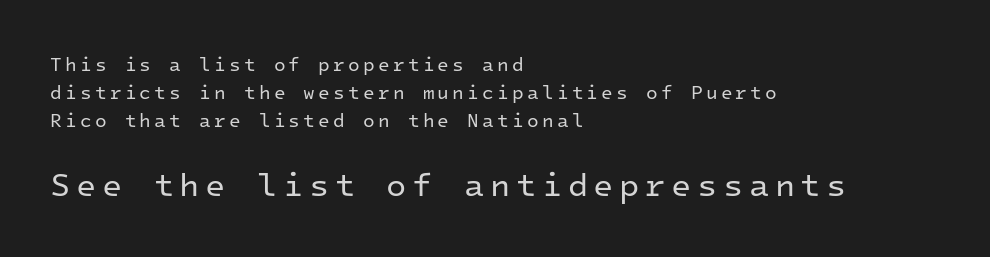
The baseline area is clear. The lines sit at an ordinary, default distance from one another. The rendering shows plain stroke endings on the letterforms — a sans-serif design. Think of a typewriter: that constant character pitch is what you see here. A classic flush-left, rag-right setting is used for this passage.
